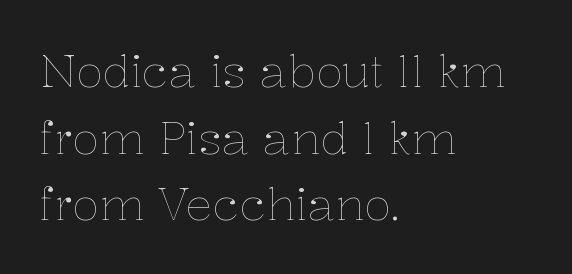
The image shows 45 px thin type, upright; set left-aligned, normal line spacing (1.48x), normal letter spacing, not underlined; low stroke contrast and a medium x-height.
